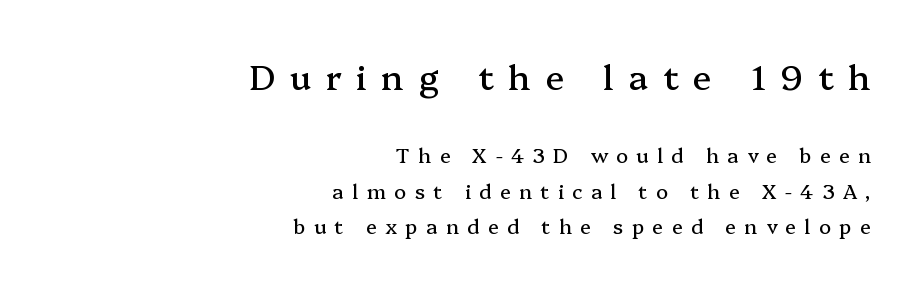
Upright lettering throughout. Leftover space on each line is placed entirely before the opening word. Is this a fixed-width face? No — the glyphs have proportional, varying widths. A typesetter would call this heavily tracked-out type. The more generous point size was reserved for the upper chunk. Nobody drew a line under any word here.
